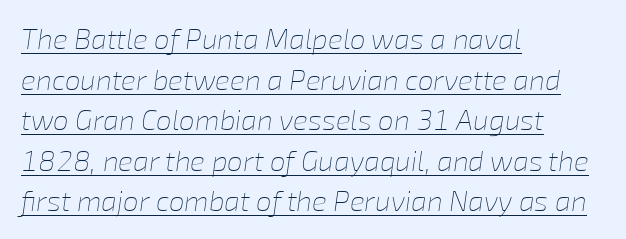
The rendered words wear a rule along their underside. The whole block is typeset with a tilt. One-word summary of the alignment: left. Spacing verdict: proportional, widths tailored to each character.
